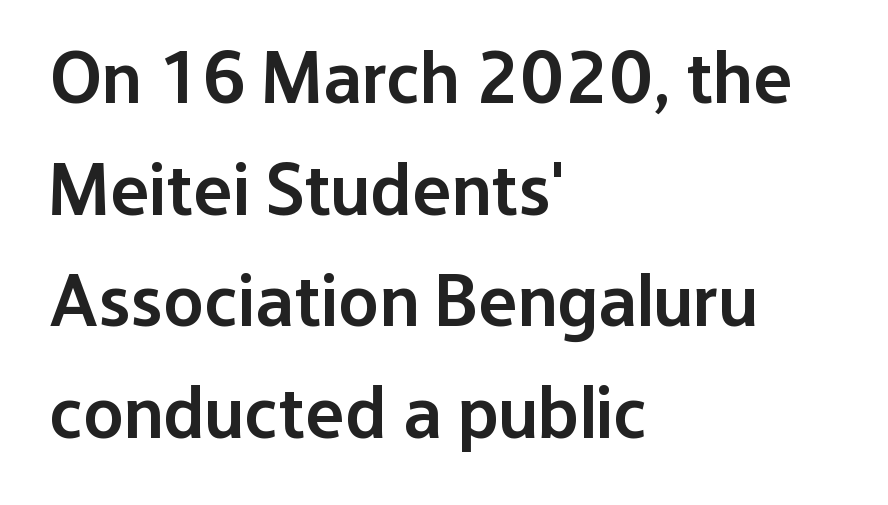
{"serif": "no", "italic": "no", "bold": "semi", "weight": "semibold", "width": "normal", "stroke_contrast": "low", "x_height": "medium", "monospaced": "no", "underline": "no", "align": "left", "line_spacing": "normal", "line_spacing_ratio": 1.51, "letter_spacing": "normal", "letter_spacing_em": 0.0, "glyph_px": 74}
